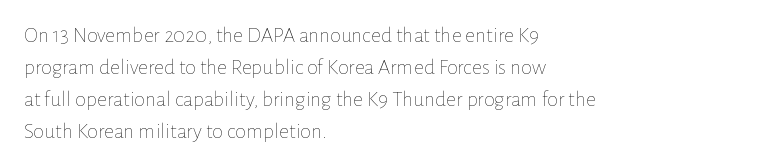
Weight: in the light-to-regular range. These lines keep a tight, regular rhythm from letter to letter. Any mark beneath the type? The region is blank. Left-aligned paragraph, ragged on the right. If you drew a line through each stem, it would be perfectly vertical. Honestly, the row spacing looks completely unremarkable.
